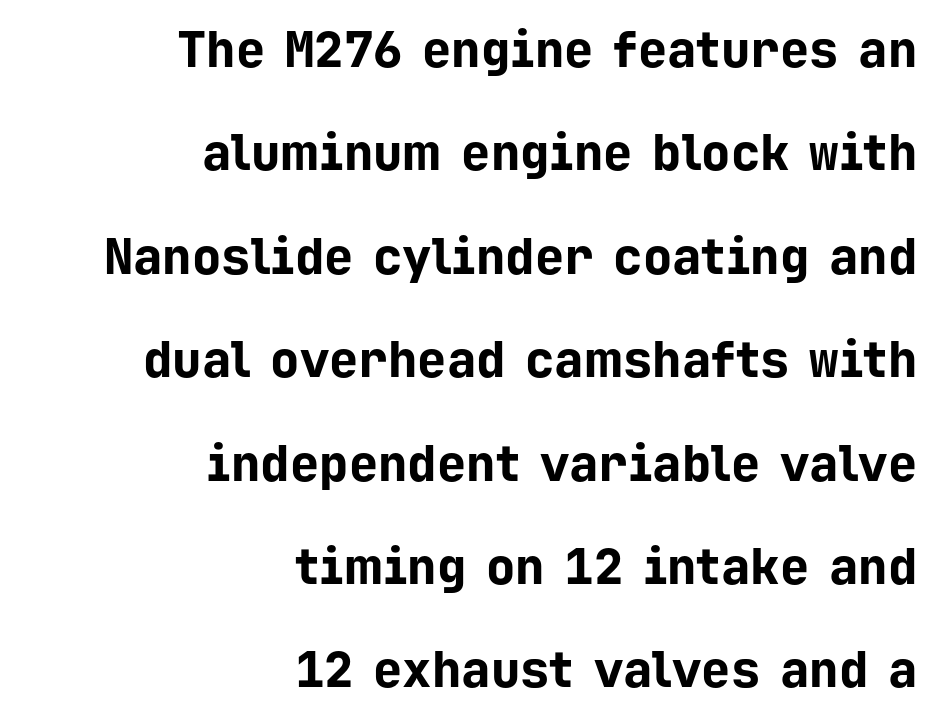
You'd pick this weight for a headline — it's a proper bold. All the whitespace from short lines collects on the left. Fixed-width glyphs throughout — classic coding-font behaviour. A roman cut, with each character standing at attention.
